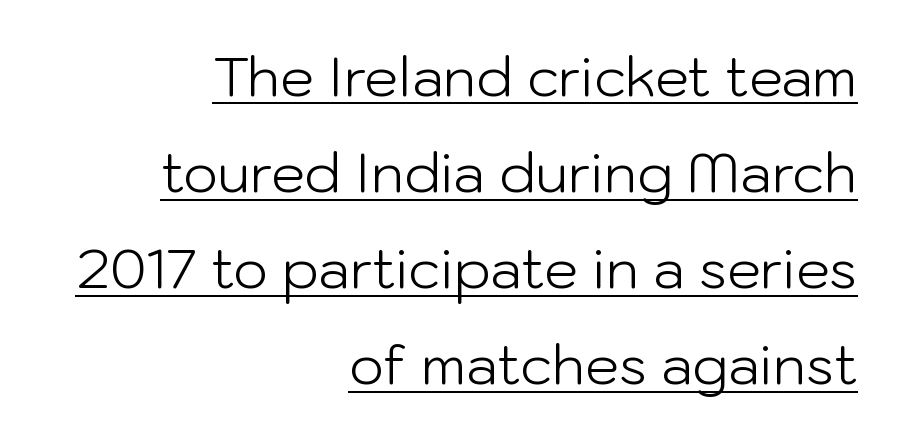
The image shows 54 px light sans-serif type, upright; set right-aligned, line spacing 1.78x, normal letter spacing, underlined; low stroke contrast and a medium x-height.
